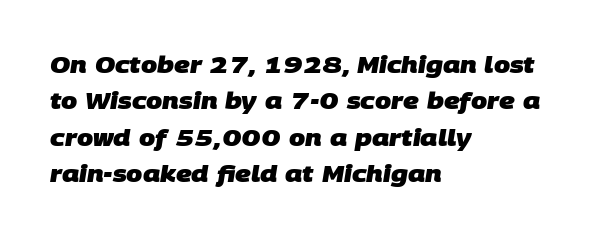
Q: Is the text bold? A: Yes.
Q: Is the text underlined? A: No.
Q: How is the paragraph aligned? A: Left-aligned.
Q: Is the spacing between letters normal or unusually wide? A: Normal.
Q: Is the spacing between lines tight, normal or loose? A: Normal.
